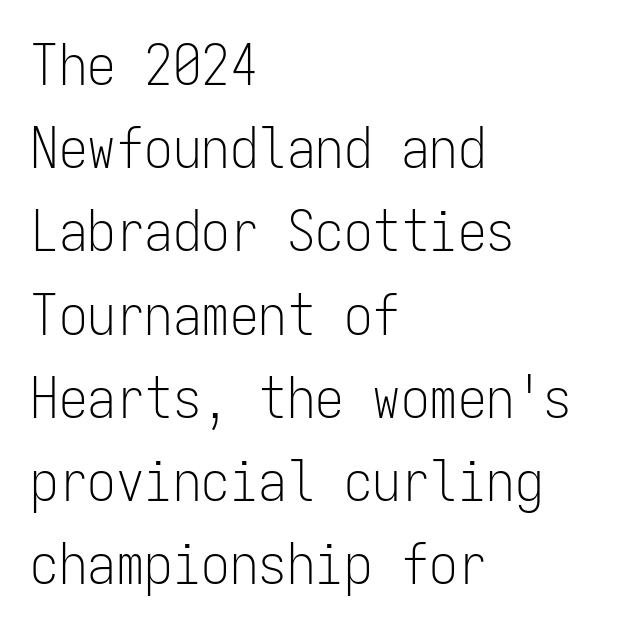
The glyphs in this specimen are sans serif. Ascenders rise straight up at ninety degrees. Line starts are locked; line ends wander. Characters follow at the spacing the type designer built in.
